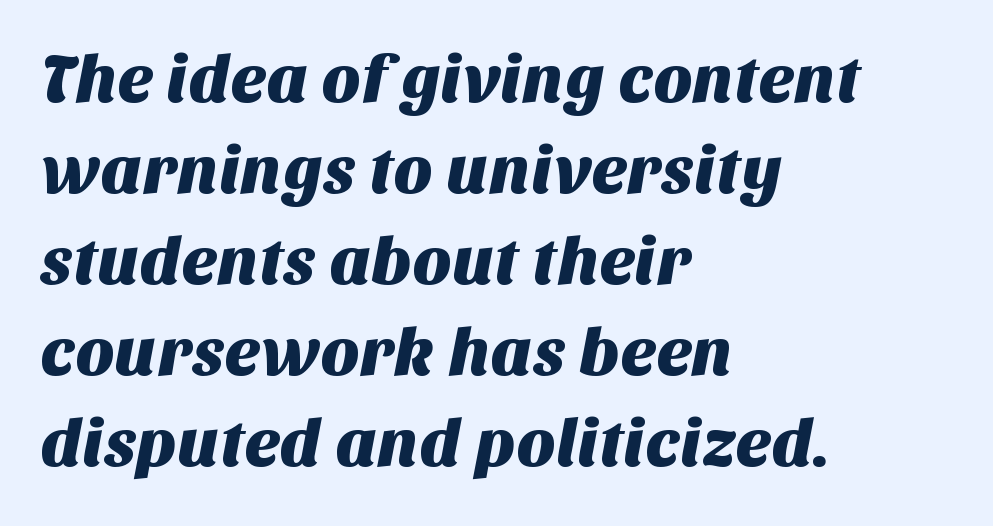
The letters advance in unequal steps, a hallmark of proportional type. You could call the tracking neutral — neither tight nor loose. Each new line begins a customary step beneath the previous one. Underlining? Definitely not there.
